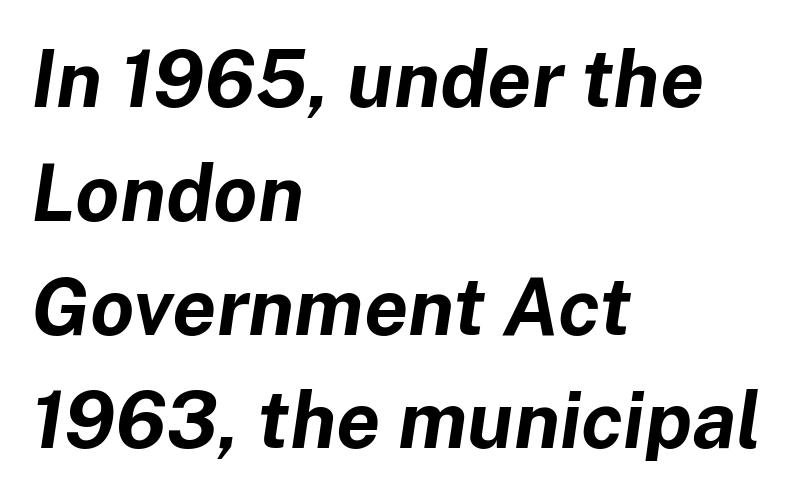
{"italic": "yes", "lean": "right", "slant_degrees": 8, "bold": "yes", "weight": "bold", "width": "normal", "stroke_contrast": "low", "x_height": "medium", "monospaced": "no", "underline": "no", "align": "left", "line_spacing": "normal", "line_spacing_ratio": 1.44, "letter_spacing": "normal", "letter_spacing_em": 0.0, "glyph_px": 79}
